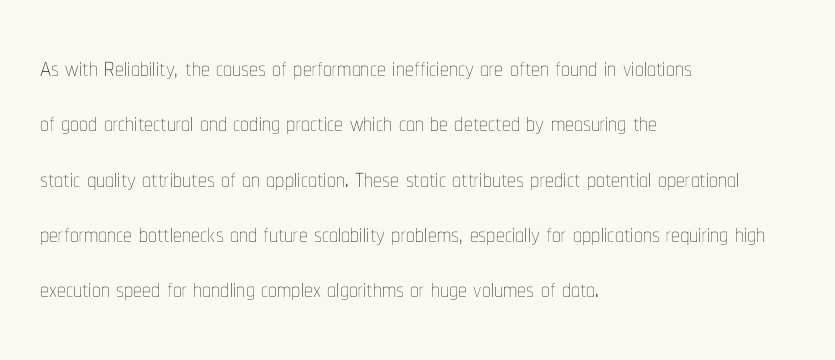
Q: Is the text bold? A: No.
Q: Is the text italic (slanted)? A: No, it is upright.
Q: Is the text underlined? A: No.
Q: How is the paragraph aligned? A: Left-aligned.
Q: Is the spacing between letters normal or unusually wide? A: Normal.
Q: Is the spacing between lines tight, normal or loose? A: Normal.
Q: Width (condensed, normal, or wide)? A: Condensed.
Q: Stroke contrast? A: Low.
Q: x-height? A: Medium.
Q: Monospaced? A: No.
